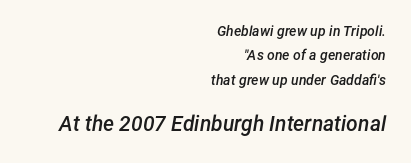
The image shows 21 px text type, italic (leaning right); set right-aligned, line spacing 1.75x, normal letter spacing, not underlined; the second (bottom) block is 1.5x larger.
